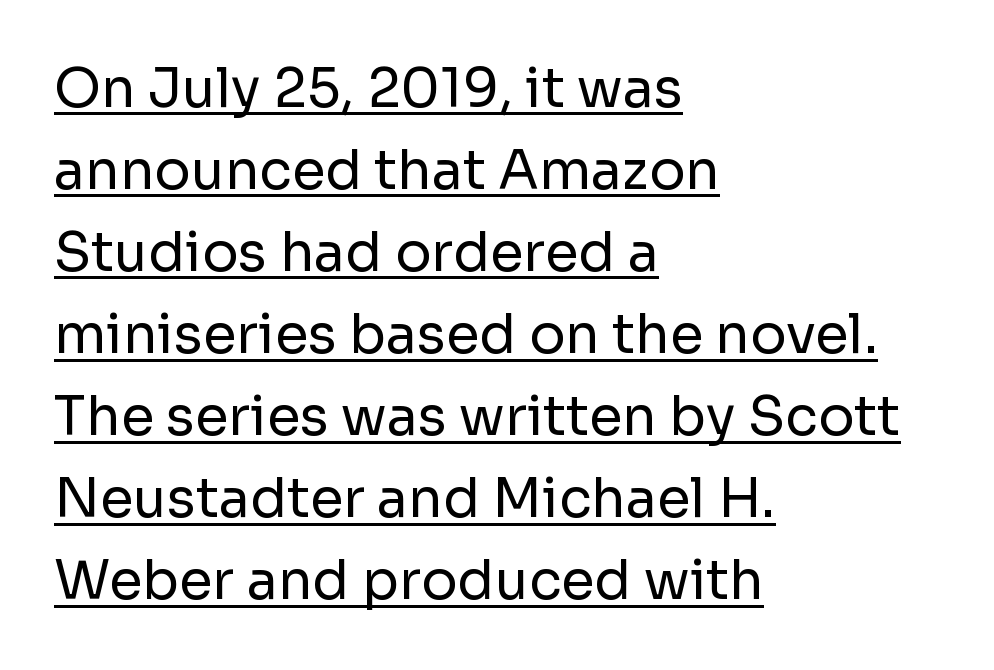
{"serif": "no", "italic": "no", "bold": "no", "weight": "regular", "width": "normal", "stroke_contrast": "low", "x_height": "medium", "monospaced": "no", "underline": "yes", "align": "left", "line_spacing": "normal", "line_spacing_ratio": 1.52, "letter_spacing": "normal", "letter_spacing_em": 0.0, "glyph_px": 54}
